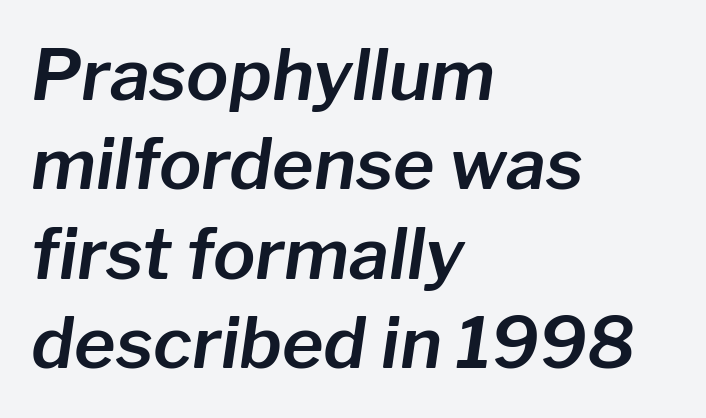
Horizontal bands of white between lines are of average thickness. Every character sits at an angle, as italics do. The compositor pushed each line to the left boundary. Decoration check: the copy has no underline. The letters advance in unequal steps, a hallmark of proportional type. Glyph-to-glyph distance matches everyday printed text.
